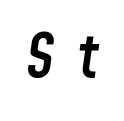
Designer's note — italics engaged. The tracking jumps out immediately: characters are airy and widely separated. Varying glyph widths throughout — classic text-font behaviour. A bare baseline throughout the passage.
